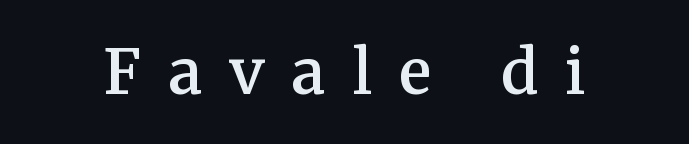
{"serif": "yes", "italic": "no", "bold": "semi", "weight": "semibold", "width": "normal", "stroke_contrast": "medium", "x_height": "medium", "monospaced": "no", "underline": "no", "letter_spacing": "wide", "letter_spacing_em": 0.45, "glyph_px": 61}
